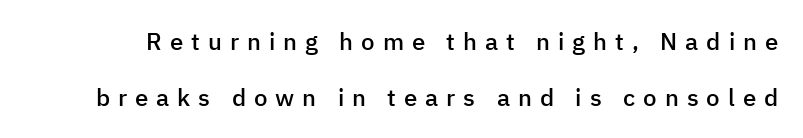
The image shows 24 px text type, upright; set loose line spacing (2.33x), unusually wide letter spacing (+0.33 em), not underlined.
